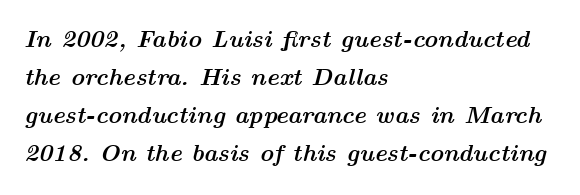
Style check: oblique. Letter spacing: default. This rendering uses left alignment, leaving the right contour irregular. Any mark beneath the type? The region is blank. Each new line begins a customary step beneath the previous one.
